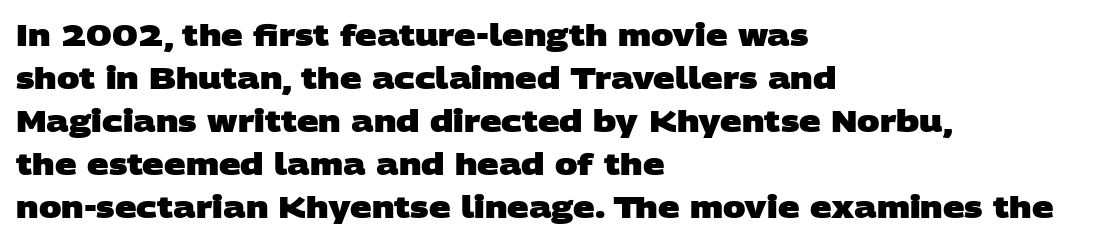
{"serif": "no", "bold": "yes", "weight": "heavy", "width": "wide", "stroke_contrast": "low", "x_height": "large", "monospaced": "no", "underline": "no", "align": "left", "line_spacing": "normal", "line_spacing_ratio": 1.43, "letter_spacing": "normal", "letter_spacing_em": 0.0, "glyph_px": 30}
